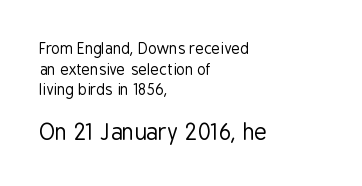
{"italic": "no", "bold": "no", "underline": "no", "align": "left", "line_spacing": "normal", "line_spacing_ratio": 1.38, "letter_spacing": "normal", "letter_spacing_em": 0.0, "larger_block": "second", "size_ratio": 1.47, "glyph_px": 22}
